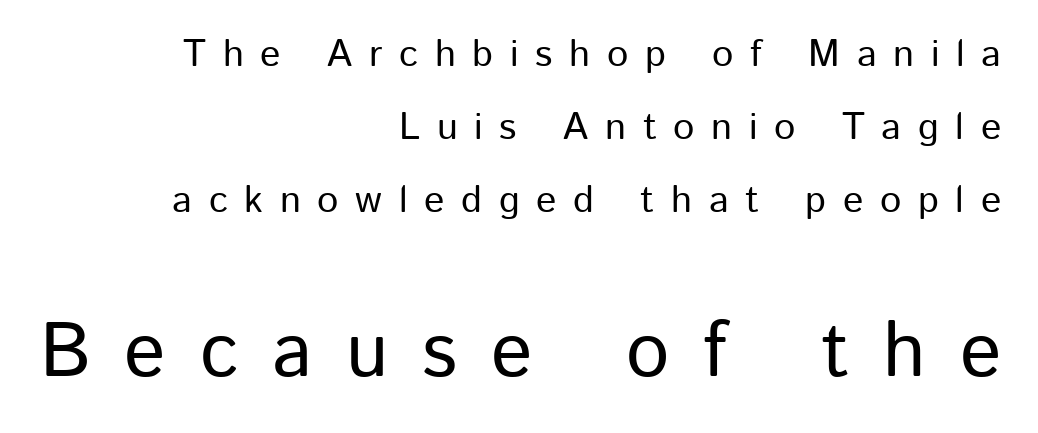
Q: Is the text italic (slanted)? A: No, it is upright.
Q: Is the typeface a serif or a sans-serif typeface? A: Sans-serif.
Q: Is the text underlined? A: No.
Q: How is the paragraph aligned? A: Right-aligned.
Q: Is the spacing between letters normal or unusually wide? A: Unusually wide.
Q: Is the spacing between lines tight, normal or loose? A: Loose.
Q: Which block of text is set in a larger size, the first (top) or the second (bottom)? A: The second (bottom) one.
Q: Width (condensed, normal, or wide)? A: Normal.
Q: Stroke contrast? A: Low.
Q: x-height? A: Medium.
Q: Monospaced? A: No.
